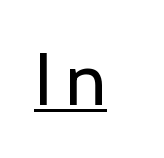
Unlike italic type, these characters show no tilt at all. Varying glyph widths throughout — classic text-font behaviour. A sans-serif font was chosen for this passage. Quick note: underline on.
